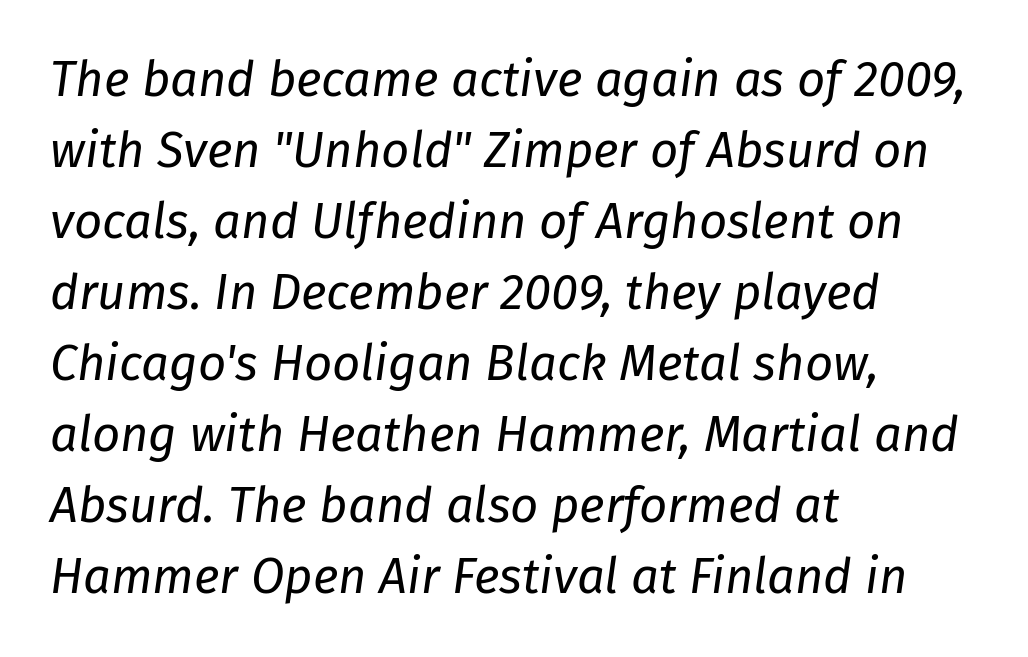
The letters sit at their default tracking, neither squeezed nor spread. Note the varied advance widths — an 'i' is clearly narrower than an 'm'. Honestly, there is no underline to notice here at all. Left-aligned paragraph, ragged on the right.
